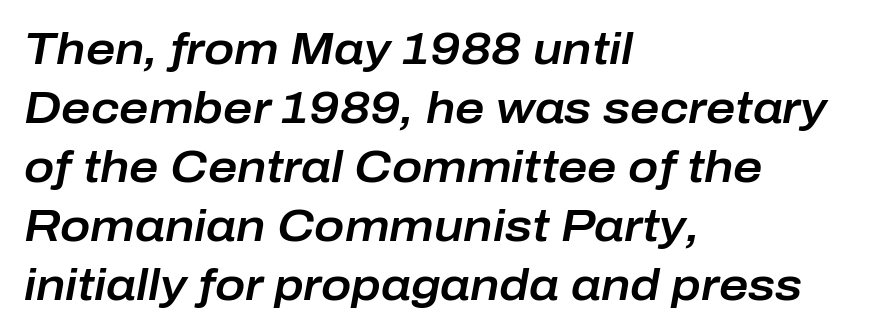
Q: Is the text italic (slanted)? A: Yes, it leans right by about 10 degrees.
Q: Is the text underlined? A: No.
Q: How is the paragraph aligned? A: Left-aligned.
Q: Is the spacing between letters normal or unusually wide? A: Normal.
Q: Is the spacing between lines tight, normal or loose? A: Normal.
Q: Width (condensed, normal, or wide)? A: Normal.
Q: Stroke contrast? A: Low.
Q: x-height? A: Medium.
Q: Monospaced? A: No.
